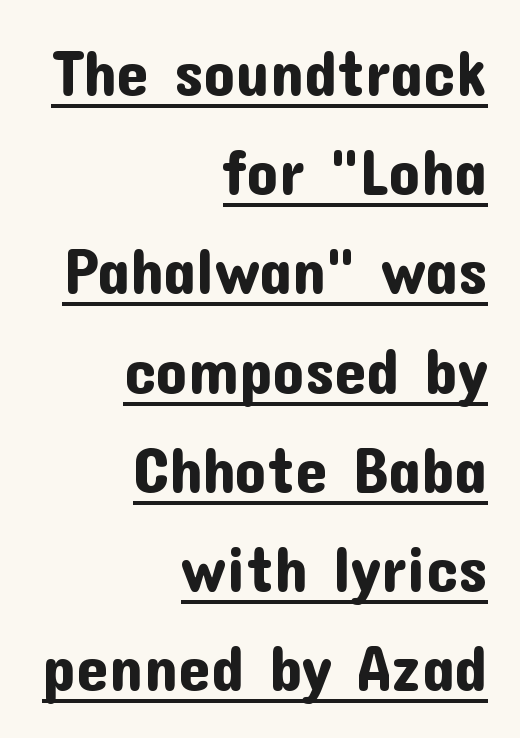
Q: Is the text italic (slanted)? A: No, it is upright.
Q: Is the typeface a serif or a sans-serif typeface? A: Sans-serif.
Q: Is the text underlined? A: Yes.
Q: How is the paragraph aligned? A: Right-aligned.
Q: Is the spacing between letters normal or unusually wide? A: Normal.
Q: Is the spacing between lines tight, normal or loose? A: Normal.
Q: Width (condensed, normal, or wide)? A: Normal.
Q: Stroke contrast? A: Low.
Q: x-height? A: Medium.
Q: Monospaced? A: No.
